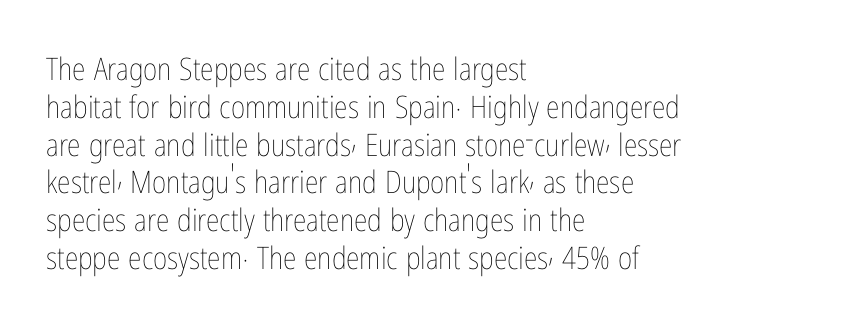
The image shows 31 px thin, condensed type, upright; set left-aligned, line spacing 1.22x, normal letter spacing, not underlined; low stroke contrast and a medium x-height.
